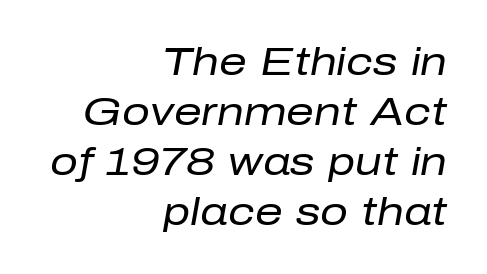
The image shows 39 px regular-weight type, italic (leaning right); set right-aligned, normal line spacing (1.28x), normal letter spacing, not underlined; low stroke contrast and a medium x-height.
